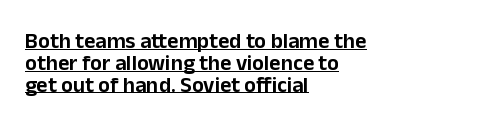
The image shows 22 px text type, upright; set left-aligned, tight line spacing (0.99x), normal letter spacing, underlined.
